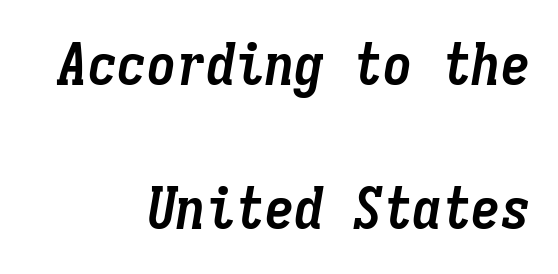
The image shows 59 px semibold, condensed type, italic (leaning right), monospaced; set right-aligned, loose line spacing (2.44x), normal letter spacing, not underlined; low stroke contrast and a medium x-height.
